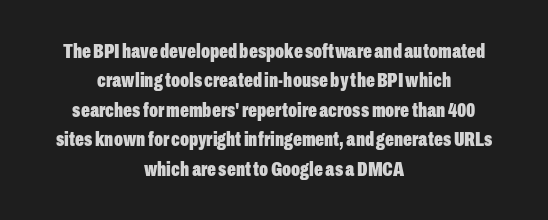
The image shows 21 px bold type, upright; set centered, normal line spacing (1.4x), normal letter spacing, not underlined.
